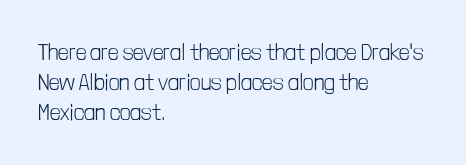
Q: Is the text bold? A: No.
Q: Is the text italic (slanted)? A: No, it is upright.
Q: Is the text underlined? A: No.
Q: How is the paragraph aligned? A: Left-aligned.
Q: Is the spacing between letters normal or unusually wide? A: Normal.
Q: Is the spacing between lines tight, normal or loose? A: Normal.
